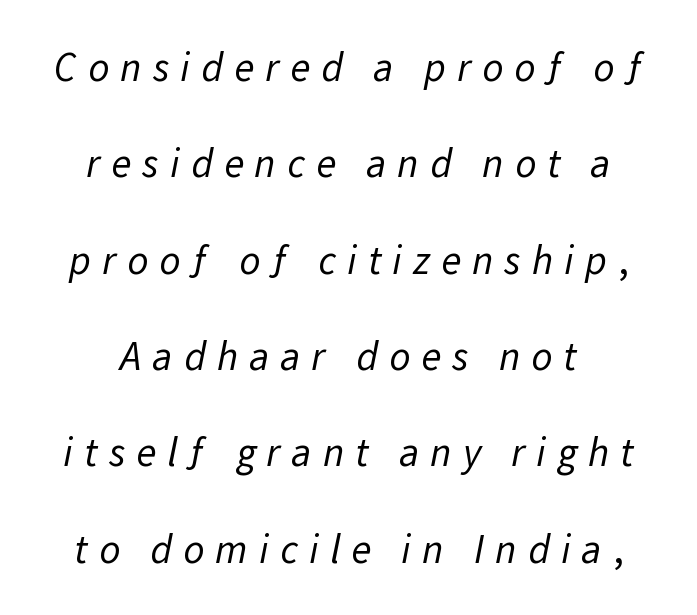
A student would call this center alignment; a typographer would say set centered. A clean baseline with only descenders dipping below it. This reads as an unemphasized weight, regular at the heaviest. The space between consecutive lines is lavish.
